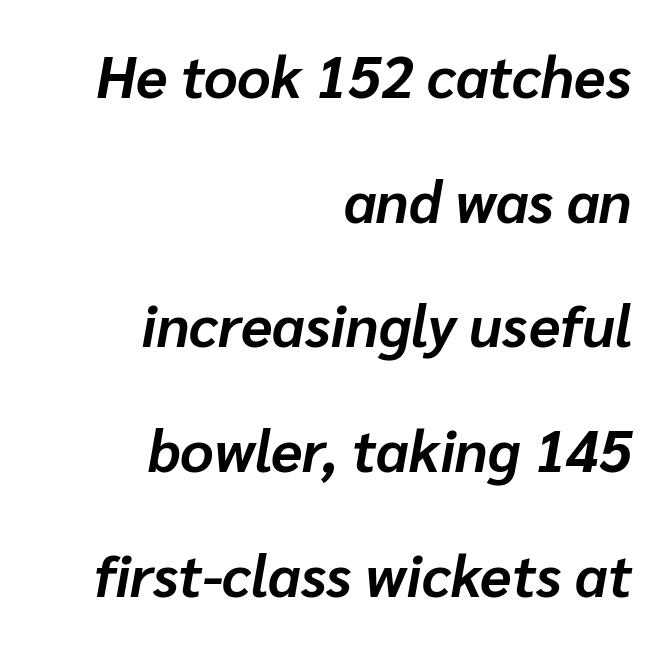
{"italic": "yes", "lean": "right", "slant_degrees": 10, "bold": "yes", "weight": "bold", "width": "normal", "stroke_contrast": "low", "x_height": "medium", "monospaced": "no", "underline": "no", "align": "right", "line_spacing": "loose", "line_spacing_ratio": 2.15, "letter_spacing": "normal", "letter_spacing_em": 0.0, "glyph_px": 58}
